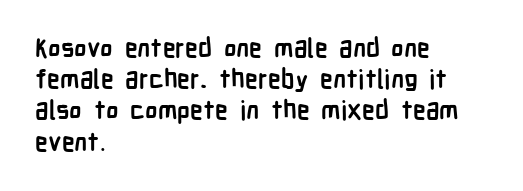
The image shows 26 px bold type, upright; set left-aligned, line spacing 1.2x, normal letter spacing, not underlined.
